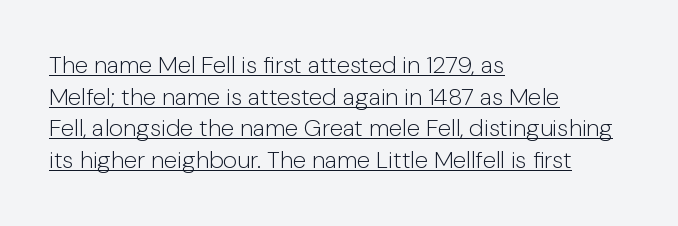
{"italic": "no", "bold": "no", "underline": "yes", "align": "left", "line_spacing": "normal", "line_spacing_ratio": 1.32, "letter_spacing": "normal", "letter_spacing_em": 0.0, "glyph_px": 24}
